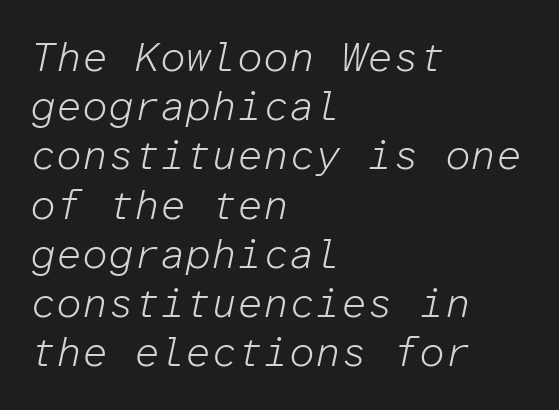
{"italic": "yes", "lean": "right", "slant_degrees": 12, "bold": "no", "weight": "light", "width": "normal", "stroke_contrast": "low", "x_height": "medium", "monospaced": "yes", "underline": "no", "align": "left", "line_spacing_ratio": 1.2, "letter_spacing": "normal", "letter_spacing_em": 0.0, "glyph_px": 41}
